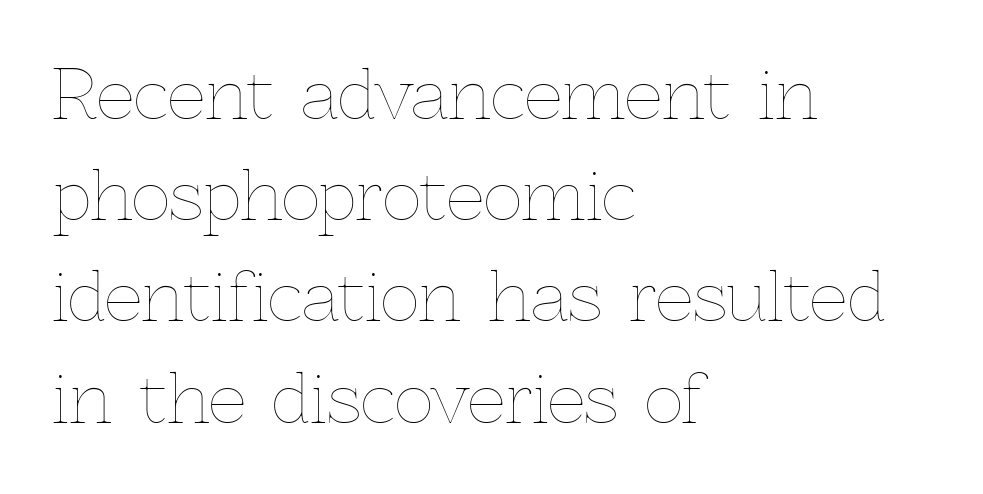
{"italic": "no", "bold": "no", "weight": "thin", "width": "normal", "x_height": "medium", "monospaced": "no", "underline": "no", "align": "left", "line_spacing": "normal", "line_spacing_ratio": 1.51, "letter_spacing": "normal", "letter_spacing_em": 0.0, "glyph_px": 67}
